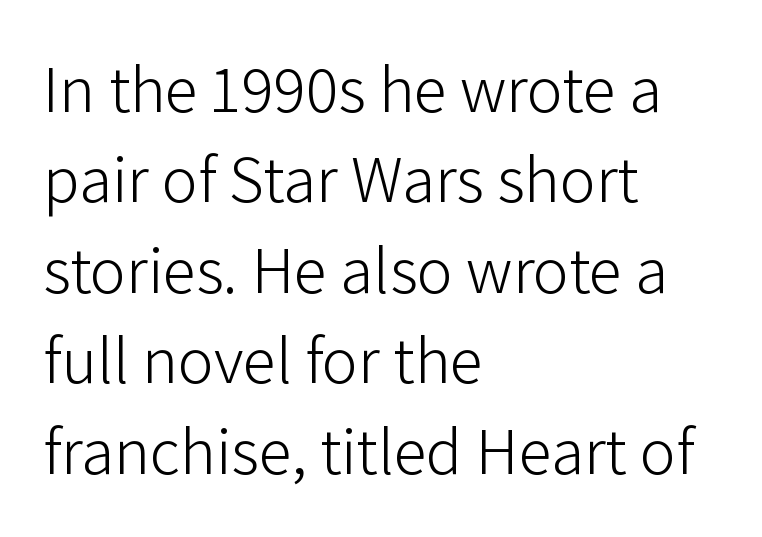
The image shows 67 px light sans-serif type, upright; set left-aligned, normal line spacing (1.35x), normal letter spacing, not underlined; low stroke contrast and a medium x-height.
